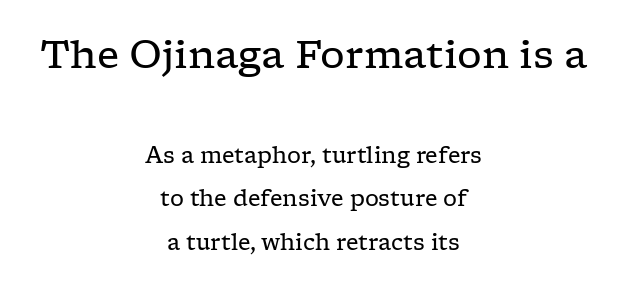
Q: Is the text bold? A: No.
Q: Is the text italic (slanted)? A: No, it is upright.
Q: Is the typeface a serif or a sans-serif typeface? A: Serif.
Q: Is the text underlined? A: No.
Q: How is the paragraph aligned? A: Centered.
Q: Is the spacing between letters normal or unusually wide? A: Normal.
Q: Is the spacing between lines tight, normal or loose? A: Loose.
Q: Which block of text is set in a larger size, the first (top) or the second (bottom)? A: The first (top) one.
Q: Width (condensed, normal, or wide)? A: Wide.
Q: Stroke contrast? A: Low.
Q: x-height? A: Medium.
Q: Monospaced? A: No.
